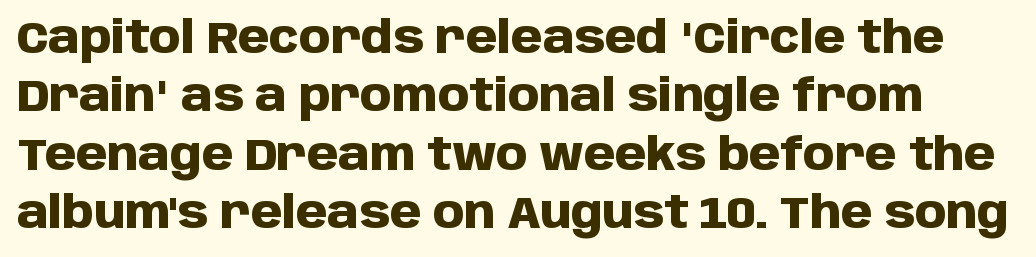
The image shows 45 px heavy sans-serif type, upright; set normal line spacing (1.3x), normal letter spacing, not underlined; low stroke contrast and a large x-height.
